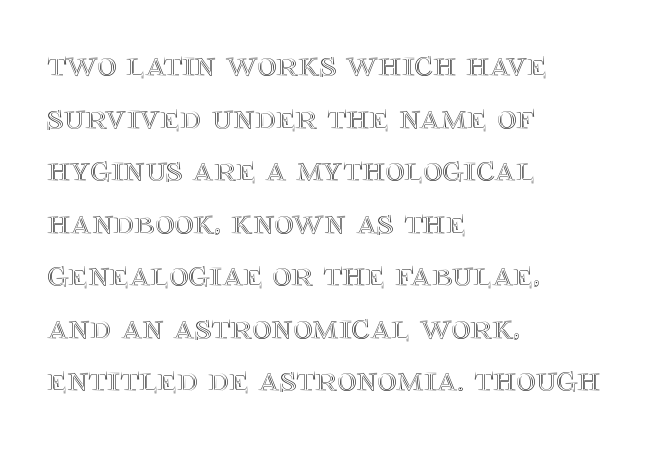
The image shows 37 px text type, upright; set left-aligned, normal line spacing (1.42x), normal letter spacing, not underlined; a large x-height.
